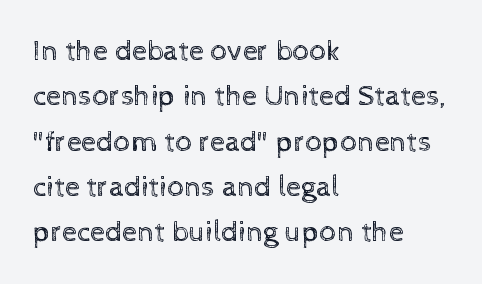
The image shows 30 px regular-weight type, upright; set left-aligned, normal line spacing (1.51x), normal letter spacing, not underlined; a medium x-height.
